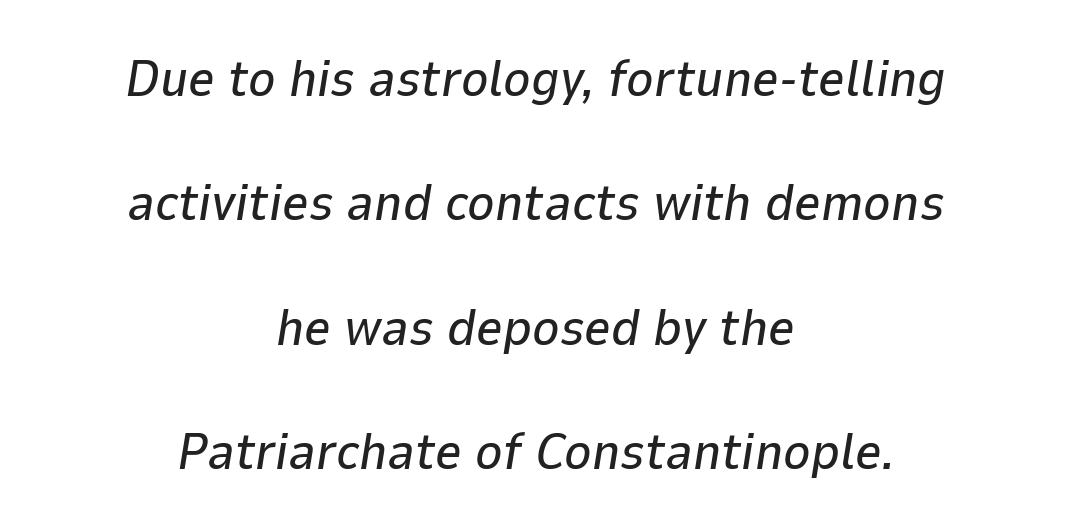
{"italic": "yes", "lean": "right", "slant_degrees": 9, "width": "normal", "stroke_contrast": "low", "x_height": "medium", "monospaced": "no", "underline": "no", "align": "center", "line_spacing": "loose", "line_spacing_ratio": 2.39, "letter_spacing": "normal", "letter_spacing_em": 0.0, "glyph_px": 52}
